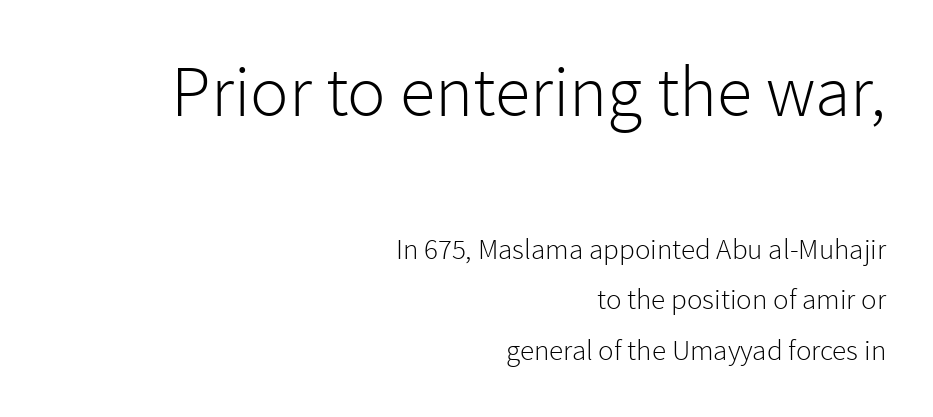
Q: Is the text bold? A: No.
Q: Is the text italic (slanted)? A: No, it is upright.
Q: Is the typeface a serif or a sans-serif typeface? A: Sans-serif.
Q: Is the text underlined? A: No.
Q: How is the paragraph aligned? A: Right-aligned.
Q: Is the spacing between letters normal or unusually wide? A: Normal.
Q: Which block of text is set in a larger size, the first (top) or the second (bottom)? A: The first (top) one.
Q: Width (condensed, normal, or wide)? A: Normal.
Q: Stroke contrast? A: Low.
Q: x-height? A: Medium.
Q: Monospaced? A: No.
